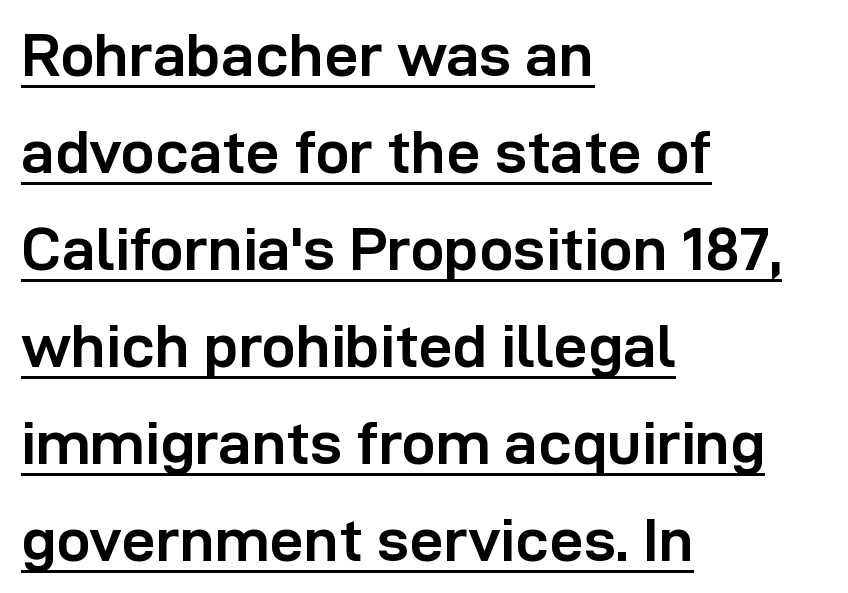
Q: Is the text bold? A: Yes.
Q: Is the text italic (slanted)? A: No, it is upright.
Q: Is the typeface a serif or a sans-serif typeface? A: Sans-serif.
Q: Is the text underlined? A: Yes.
Q: How is the paragraph aligned? A: Left-aligned.
Q: Is the spacing between letters normal or unusually wide? A: Normal.
Q: Is the spacing between lines tight, normal or loose? A: Normal.
Q: Width (condensed, normal, or wide)? A: Normal.
Q: Stroke contrast? A: Low.
Q: x-height? A: Medium.
Q: Monospaced? A: No.
